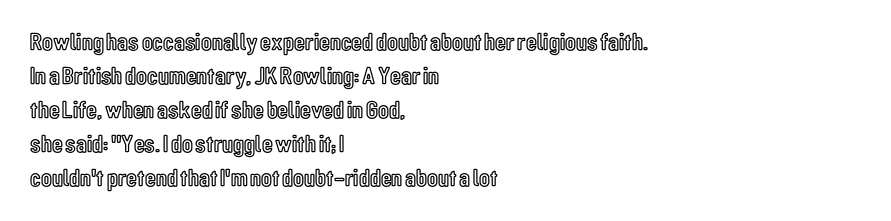
These lines were composed using upright roman letters. Line beginnings align vertically; line endings do not. Quick note: underline off. Nobody touched the tracking dial on this one. Leading matches the norm, producing a regular column.
